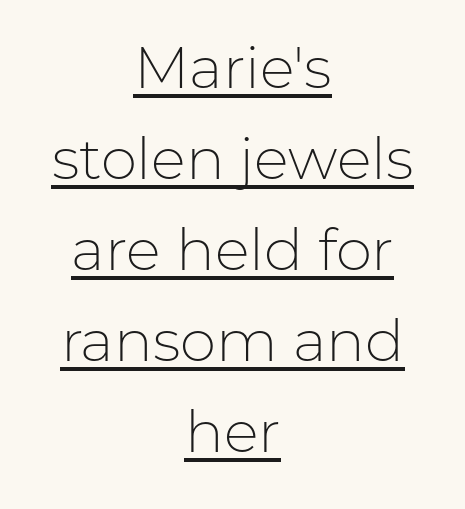
The image shows 58 px light sans-serif type, upright; set centered, normal line spacing (1.57x), normal letter spacing, underlined; low stroke contrast and a medium x-height.
